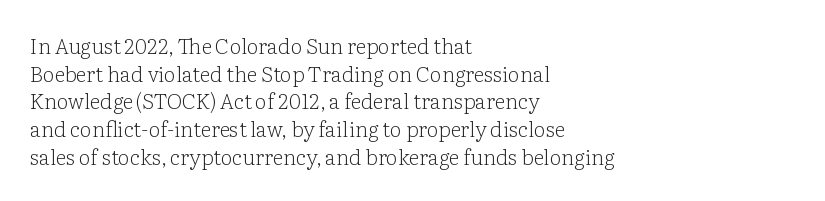
{"italic": "no", "bold": "no", "underline": "no", "align": "left", "line_spacing": "normal", "line_spacing_ratio": 1.32, "letter_spacing": "normal", "letter_spacing_em": 0.0, "glyph_px": 21}
